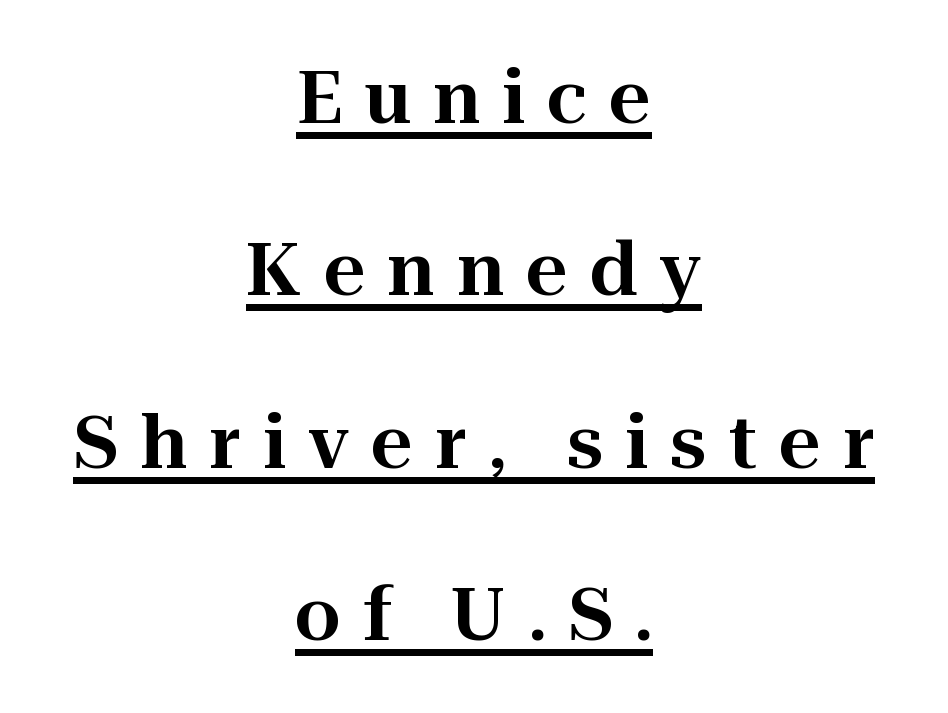
{"serif": "yes", "italic": "no", "width": "normal", "stroke_contrast": "high", "x_height": "medium", "monospaced": "no", "underline": "yes", "align": "center", "line_spacing": "loose", "line_spacing_ratio": 2.36, "letter_spacing": "wide", "letter_spacing_em": 0.3, "glyph_px": 73}
